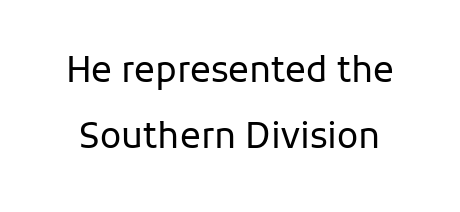
Q: Is the text bold? A: No.
Q: Is the text italic (slanted)? A: No, it is upright.
Q: Is the typeface a serif or a sans-serif typeface? A: Sans-serif.
Q: Is the text underlined? A: No.
Q: Is the spacing between letters normal or unusually wide? A: Normal.
Q: Width (condensed, normal, or wide)? A: Normal.
Q: Stroke contrast? A: Low.
Q: x-height? A: Medium.
Q: Monospaced? A: No.
